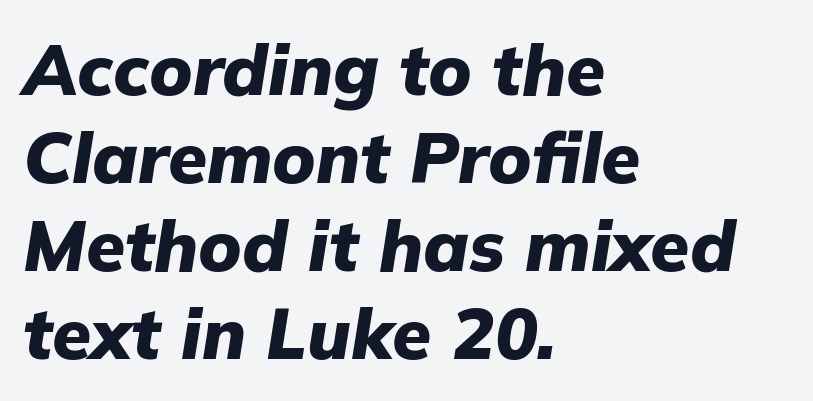
Q: Is the text bold? A: Yes.
Q: Is the text italic (slanted)? A: Yes, it leans right by about 9 degrees.
Q: Is the text underlined? A: No.
Q: How is the paragraph aligned? A: Left-aligned.
Q: Is the spacing between letters normal or unusually wide? A: Normal.
Q: Width (condensed, normal, or wide)? A: Normal.
Q: Stroke contrast? A: Low.
Q: x-height? A: Medium.
Q: Monospaced? A: No.
